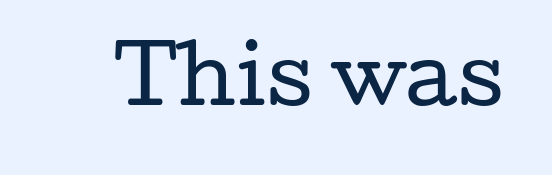
The image shows 78 px regular-weight, wide serif type, upright; set normal letter spacing, not underlined; low stroke contrast and a medium x-height.
